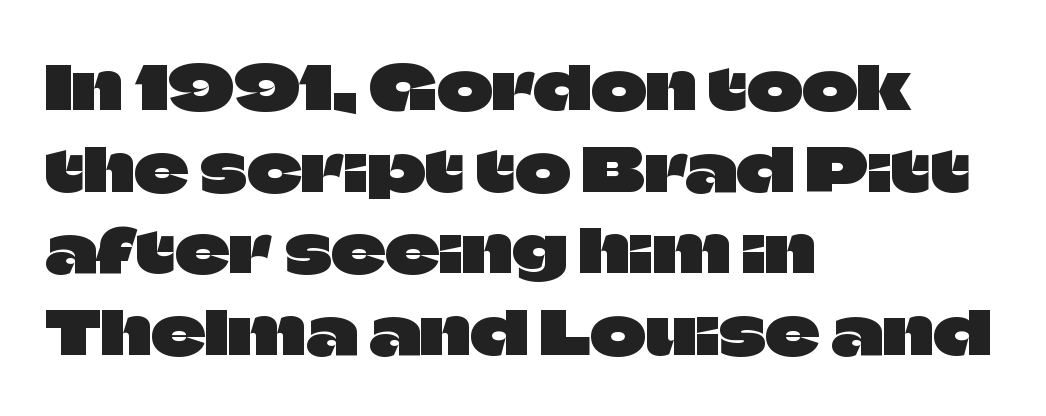
The image shows 60 px sans-serif type, upright; set left-aligned, normal line spacing (1.36x), normal letter spacing, not underlined; low stroke contrast and a large x-height.
